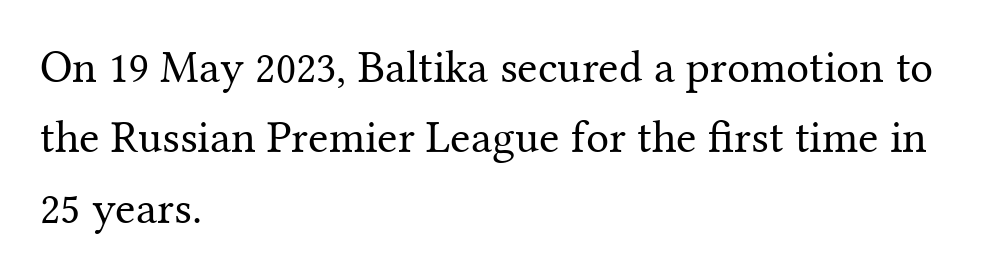
Q: Is the text bold? A: No.
Q: Is the text italic (slanted)? A: No, it is upright.
Q: Is the typeface a serif or a sans-serif typeface? A: Serif.
Q: Is the text underlined? A: No.
Q: How is the paragraph aligned? A: Left-aligned.
Q: Is the spacing between letters normal or unusually wide? A: Normal.
Q: Is the spacing between lines tight, normal or loose? A: Normal.
Q: Width (condensed, normal, or wide)? A: Normal.
Q: Stroke contrast? A: Medium.
Q: x-height? A: Medium.
Q: Monospaced? A: No.
